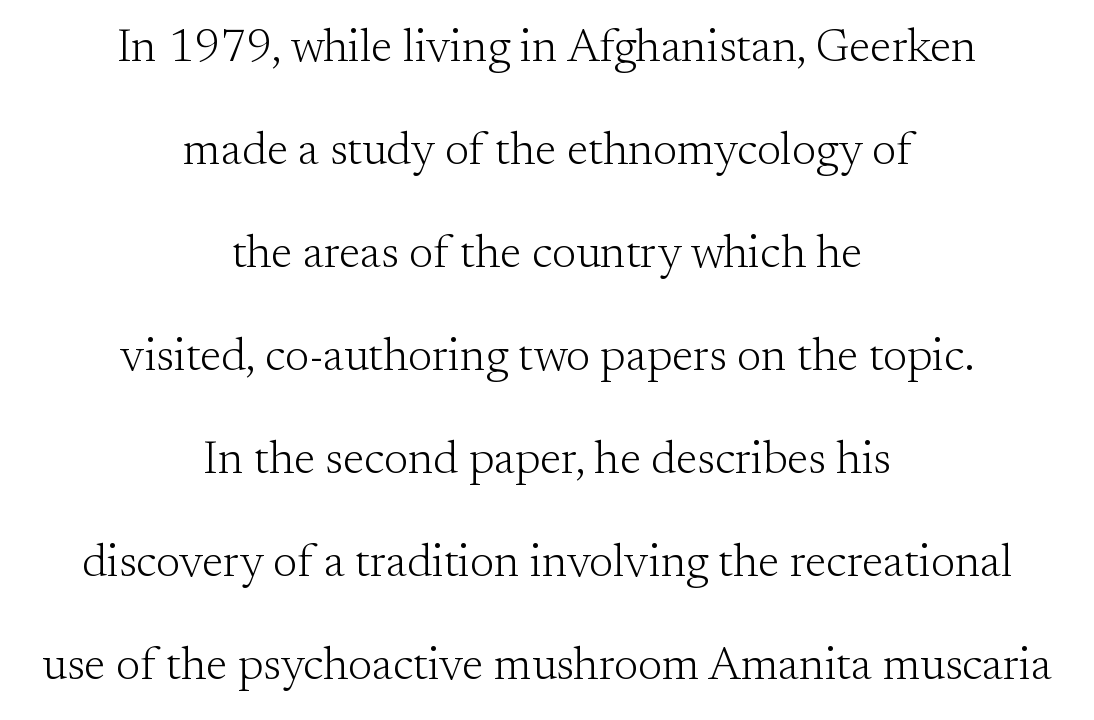
You can tell it's not italic because the verticals are truly vertical. The face used here is proportionally spaced, like ordinary book or web type. This sample is center-justified, so both line endings float freely. The face used here is seriffed, in the tradition of book romans.
